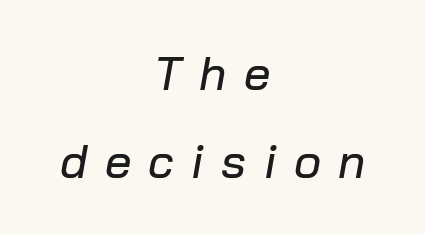
Q: Is the text italic (slanted)? A: Yes, it leans right by about 10 degrees.
Q: Is the text underlined? A: No.
Q: How is the paragraph aligned? A: Centered.
Q: Is the spacing between letters normal or unusually wide? A: Unusually wide.
Q: Width (condensed, normal, or wide)? A: Normal.
Q: Stroke contrast? A: Low.
Q: x-height? A: Medium.
Q: Monospaced? A: No.
